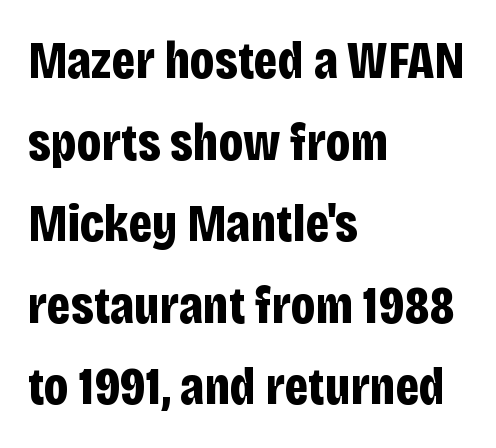
{"serif": "no", "italic": "no", "bold": "yes", "weight": "bold", "width": "condensed", "stroke_contrast": "low", "x_height": "large", "monospaced": "no", "underline": "no", "align": "left", "line_spacing": "normal", "line_spacing_ratio": 1.54, "letter_spacing": "normal", "letter_spacing_em": 0.0, "glyph_px": 53}
